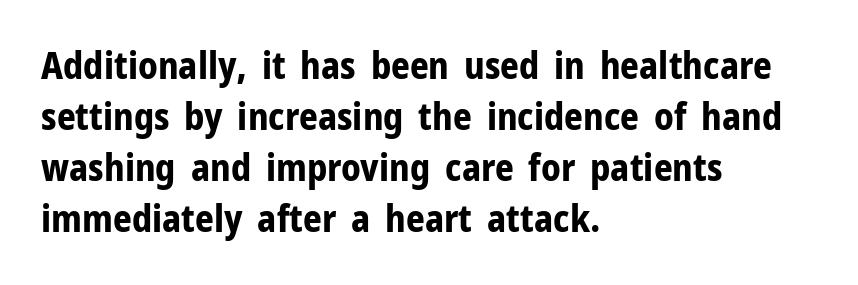
The image shows 37 px bold sans-serif type, upright; set left-aligned, normal line spacing (1.38x), normal letter spacing, not underlined; low stroke contrast and a medium x-height.
